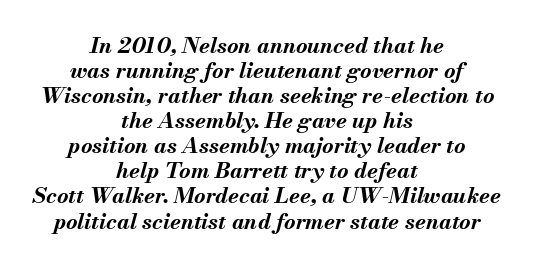
{"italic": "yes", "lean": "right", "slant_degrees": 13, "bold": "yes", "underline": "no", "align": "center", "line_spacing": "tight", "line_spacing_ratio": 1.14, "letter_spacing": "normal", "letter_spacing_em": 0.0, "glyph_px": 22}
